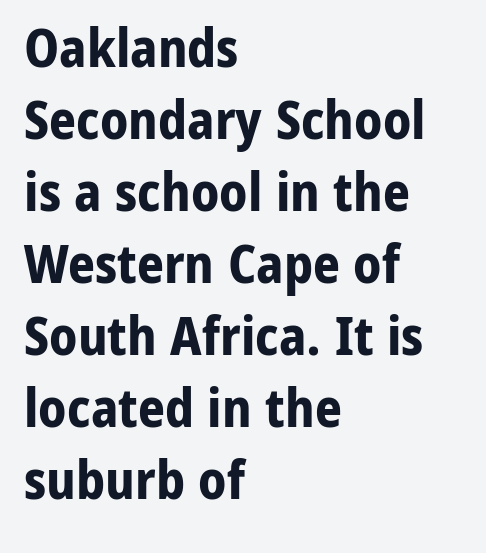
The setting favours the left margin, as ordinary paragraphs usually do. Words appear dense and cohesive because spacing is normal. Posture: upright roman. Beneath every word, the page is bare. These lines are composed in type without serifs.
